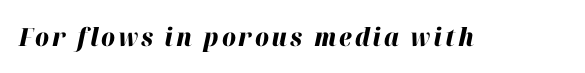
A full-strength bold gives these letters their thick strokes. Glance below the letters and you will spot only blank space. It's the slanting kind of type.
